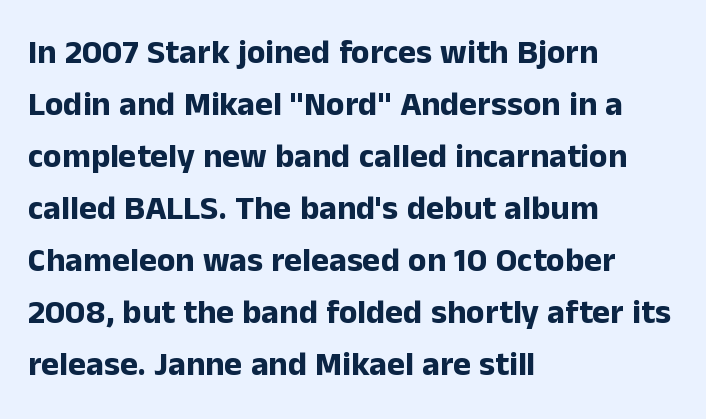
{"serif": "no", "italic": "no", "bold": "yes", "weight": "bold", "width": "normal", "stroke_contrast": "low", "x_height": "medium", "monospaced": "no", "underline": "no", "align": "left", "line_spacing": "normal", "line_spacing_ratio": 1.53, "letter_spacing": "normal", "letter_spacing_em": 0.0, "glyph_px": 34}
